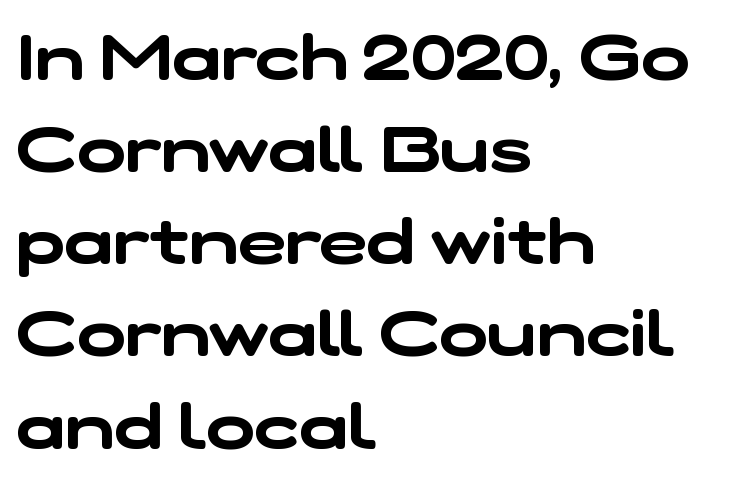
The image shows 64 px wide sans-serif type; set left-aligned, normal line spacing (1.44x), normal letter spacing, not underlined; low stroke contrast and a medium x-height.
